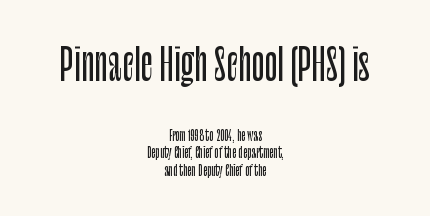
Do the letters lean? They stand straight. Nothing unusual about the tracking: characters are spaced as the font intends. The face used here appears at its bigger size in the upper chunk. No feet cap the strokes, marking this as sans-serif type. Every row of glyphs is offset so its center matches the block's center.
